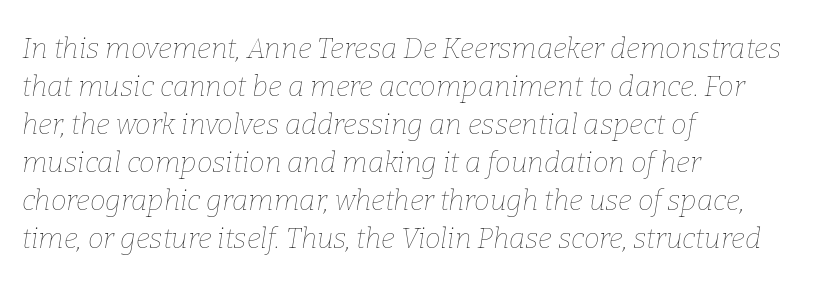
A typesetter would call this proportional, since set widths differ per character. Leftover space on each line is placed entirely after the last word. Every character sits at an angle, as italics do. Leading: standard.
